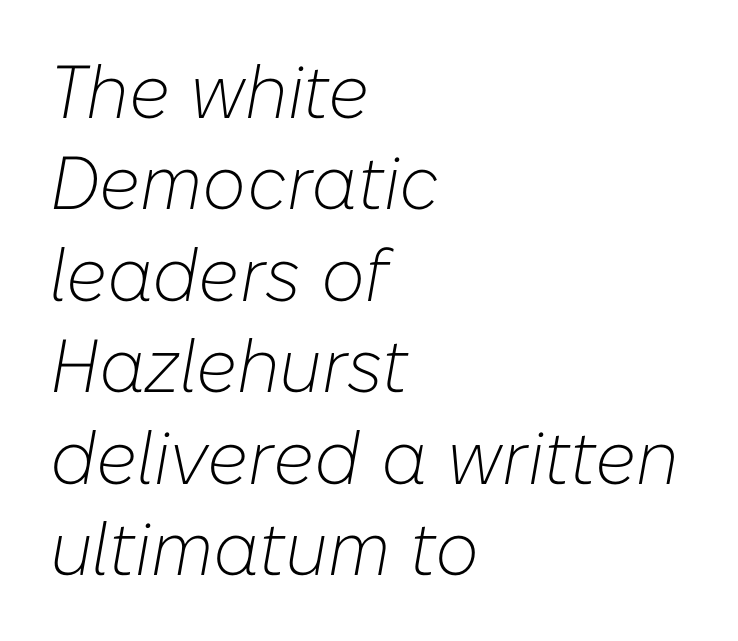
Q: Is the text bold? A: No.
Q: Is the text italic (slanted)? A: Yes, it leans right by about 10 degrees.
Q: Is the text underlined? A: No.
Q: How is the paragraph aligned? A: Left-aligned.
Q: Is the spacing between letters normal or unusually wide? A: Normal.
Q: Width (condensed, normal, or wide)? A: Normal.
Q: Stroke contrast? A: Low.
Q: x-height? A: Medium.
Q: Monospaced? A: No.
